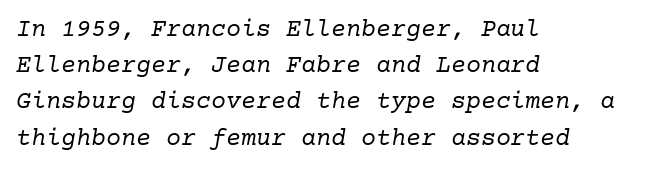
Slant detected: the letters are inclined. Successive baselines arrive at the customary interval. Underline: absent. These lines keep a tight, regular rhythm from letter to letter.
